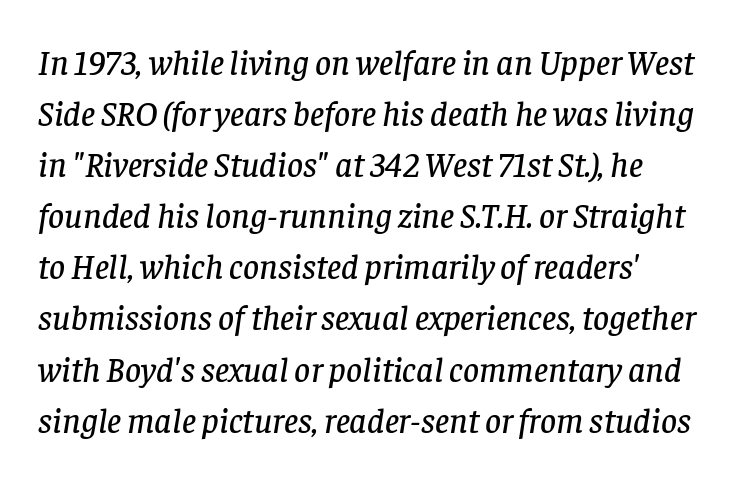
If you measured baseline to baseline, you'd find a middling distance. Italic: yes, the glyphs are oblique. The rendering shows small feet on the letterforms — a serif design. What stands out about the letter spacing? Nothing — it is the standard amount.
